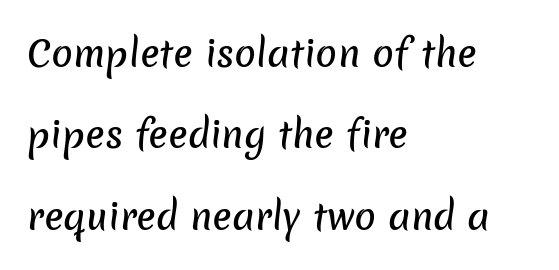
{"serif": "no", "width": "normal", "stroke_contrast": "low", "x_height": "medium", "monospaced": "no", "underline": "no", "align": "left", "line_spacing": "loose", "line_spacing_ratio": 2.26, "letter_spacing": "normal", "letter_spacing_em": 0.0, "glyph_px": 36}
